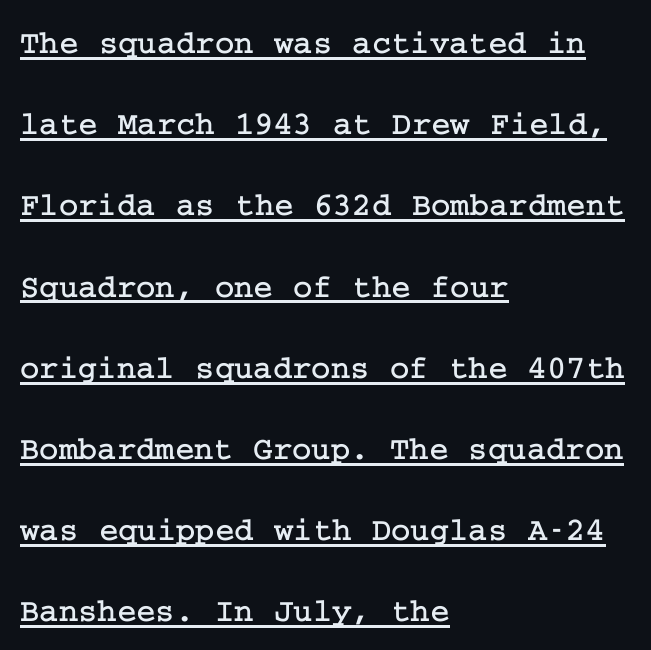
The image shows 33 px serif type, upright; set left-aligned, loose line spacing (2.46x), normal letter spacing, underlined; low stroke contrast and a medium x-height.
